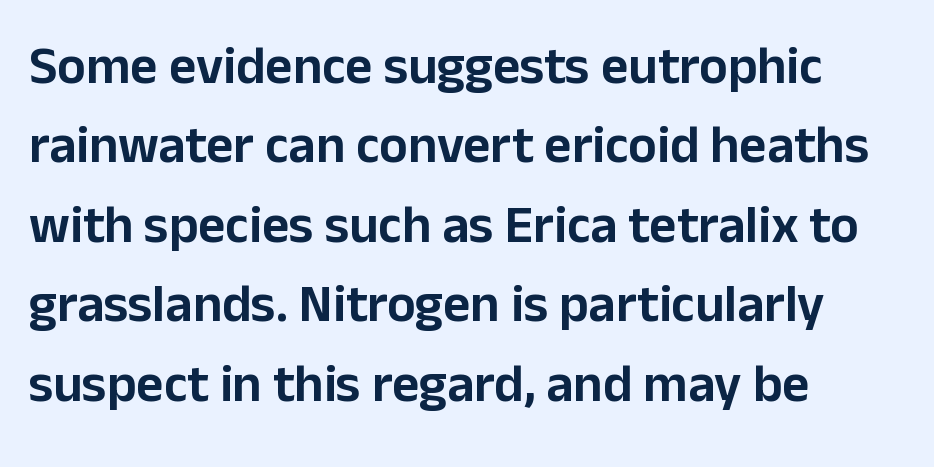
{"serif": "no", "italic": "no", "width": "normal", "stroke_contrast": "low", "x_height": "medium", "monospaced": "no", "underline": "no", "align": "left", "line_spacing": "normal", "line_spacing_ratio": 1.5, "letter_spacing": "normal", "letter_spacing_em": 0.0, "glyph_px": 53}
